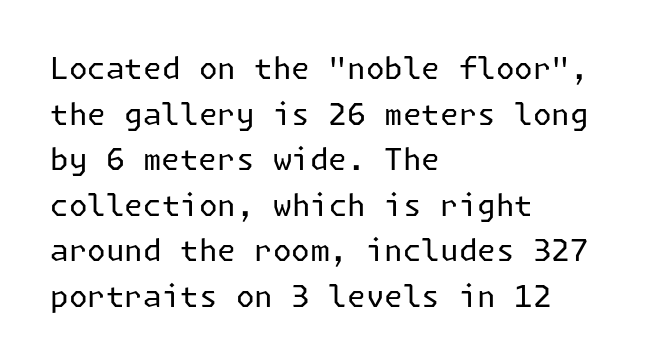
One-word summary of the alignment: left. No letter is thick-stroked: the sample isn't bold. Ordinary non-slanted type is in use. The face used here is rendered with its standard letterfit. These lines sit exactly where default settings would place them.
